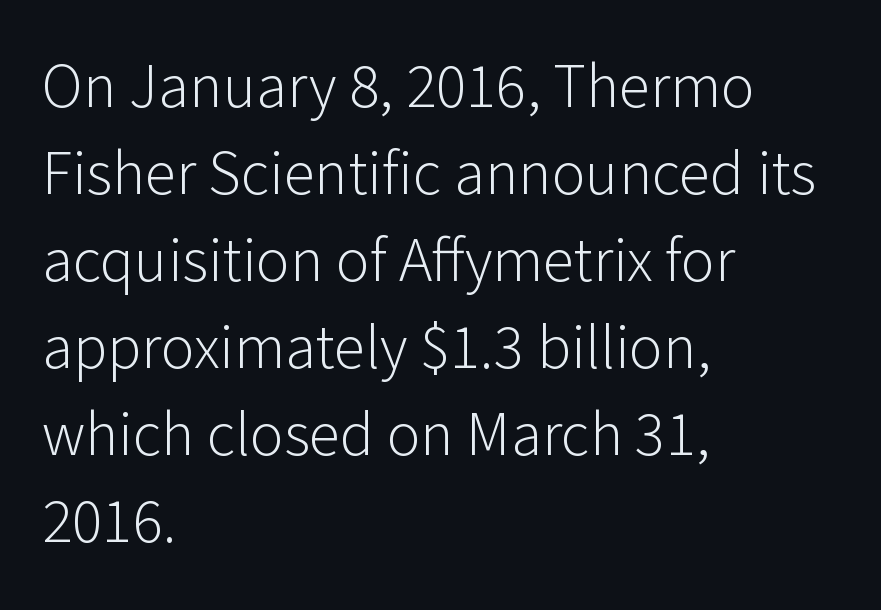
The zone under the glyphs is completely vacant. The gaps between neighbouring characters are ordinary and unremarkable. How would I describe the line gaps? Plain and ordinary. If you drew a line through each stem, it would be perfectly vertical. These lines are composed in type without serifs.
